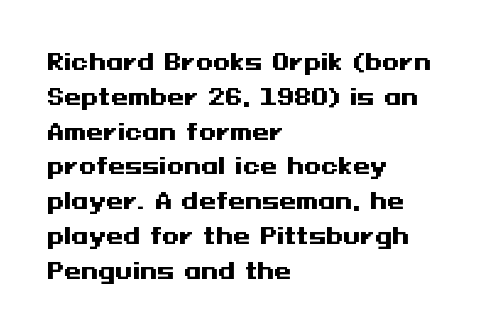
The image shows 22 px bold type, upright; set left-aligned, normal line spacing (1.58x), normal letter spacing, not underlined.
